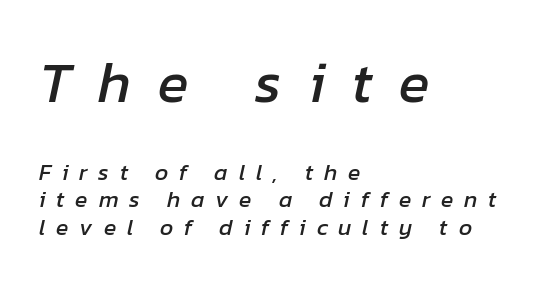
The image shows 57 px text type, italic (leaning right); set left-aligned, line spacing 1.21x, unusually wide letter spacing (+0.47 em), not underlined; the first (top) block is 2.48x larger; low stroke contrast and a medium x-height.
